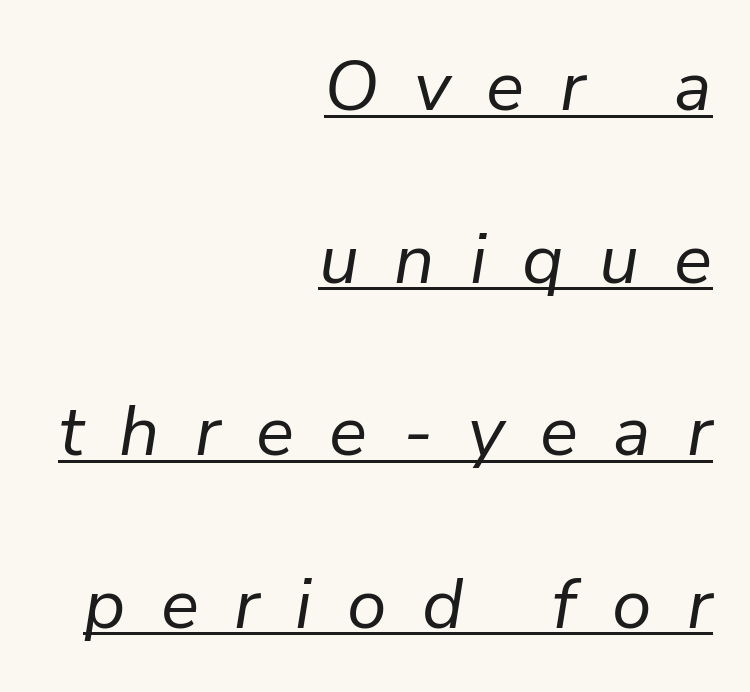
{"italic": "yes", "lean": "right", "slant_degrees": 9, "bold": "no", "weight": "regular", "width": "normal", "stroke_contrast": "low", "x_height": "medium", "monospaced": "no", "underline": "yes", "align": "right", "line_spacing": "loose", "line_spacing_ratio": 2.43, "letter_spacing": "wide", "letter_spacing_em": 0.5, "glyph_px": 71}
